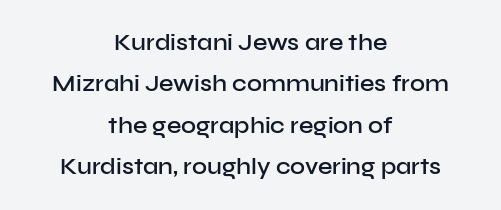
Q: Is the text bold? A: Semi-bold.
Q: Is the text italic (slanted)? A: No, it is upright.
Q: Is the text underlined? A: No.
Q: How is the paragraph aligned? A: Centered.
Q: Is the spacing between letters normal or unusually wide? A: Normal.
